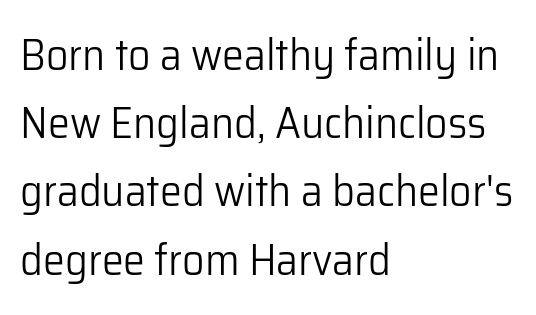
Q: Is the text bold? A: No.
Q: Is the text italic (slanted)? A: No, it is upright.
Q: Is the typeface a serif or a sans-serif typeface? A: Sans-serif.
Q: Is the text underlined? A: No.
Q: How is the paragraph aligned? A: Left-aligned.
Q: Is the spacing between letters normal or unusually wide? A: Normal.
Q: Is the spacing between lines tight, normal or loose? A: Normal.
Q: Width (condensed, normal, or wide)? A: Normal.
Q: Stroke contrast? A: Low.
Q: x-height? A: Medium.
Q: Monospaced? A: No.
